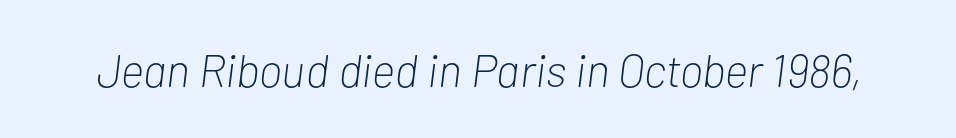
Q: Is the text bold? A: No.
Q: Is the text italic (slanted)? A: Yes, it leans right by about 7 degrees.
Q: Is the text underlined? A: No.
Q: Is the spacing between letters normal or unusually wide? A: Normal.
Q: Width (condensed, normal, or wide)? A: Condensed.
Q: Stroke contrast? A: Low.
Q: x-height? A: Medium.
Q: Monospaced? A: No.
